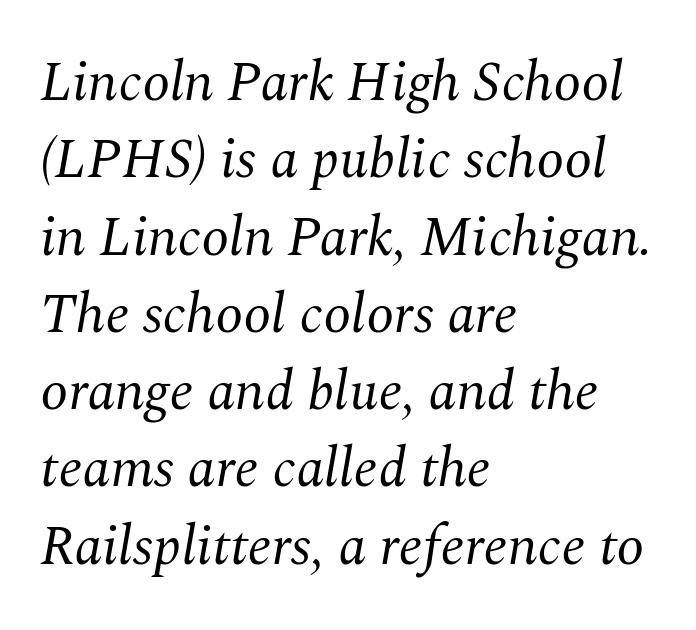
A typesetter would mark this as italic. The face looks like a standard text weight, possibly lighter. This rendering features lettering with no underline. Looks like regular typesetting: each glyph gets only the width it needs. Does extra space separate the letters? No, they use regular spacing. Interline gaps are of average width in this sample.
